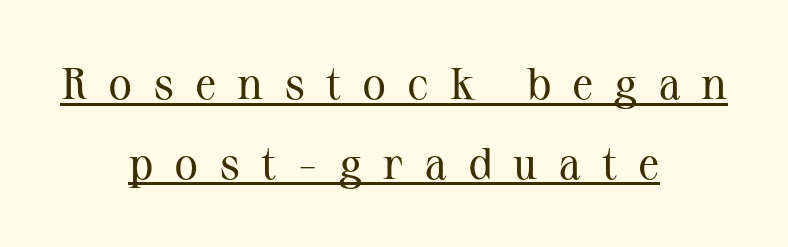
The image shows 45 px regular-weight serif type, upright; set centered, line spacing 1.77x, unusually wide letter spacing (+0.46 em), underlined; medium stroke contrast and a medium x-height.
